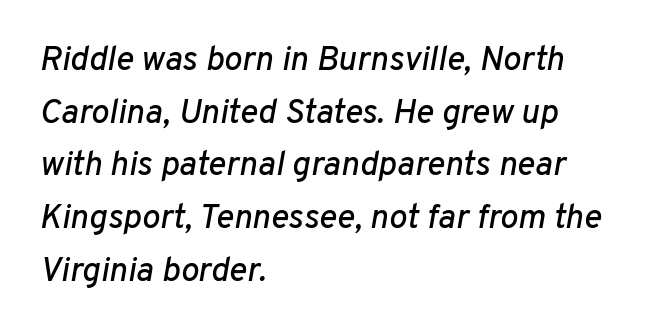
The image shows 34 px text type, italic (leaning right); set left-aligned, normal line spacing (1.55x), normal letter spacing, not underlined; low stroke contrast and a medium x-height.
